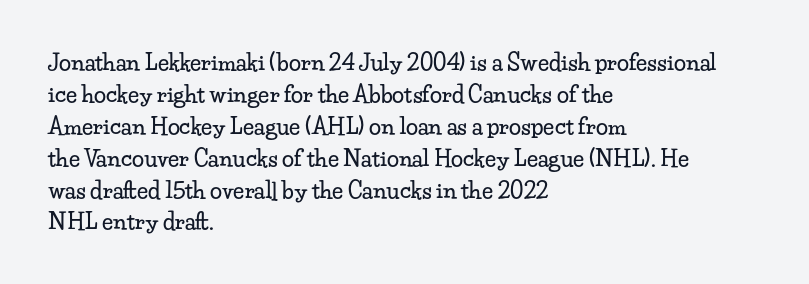
The image shows 22 px text type, upright; set left-aligned, normal line spacing (1.45x), normal letter spacing, not underlined.
